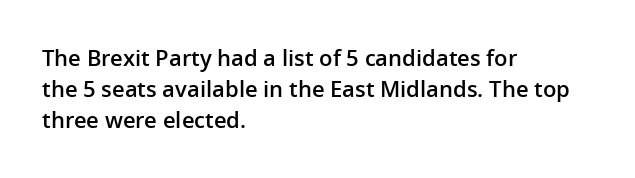
This is moderately heavy type, rendered in semibold. No extra tracking has been applied to these lines. Alignment: flush left. Leading matches the norm, producing a regular column.
